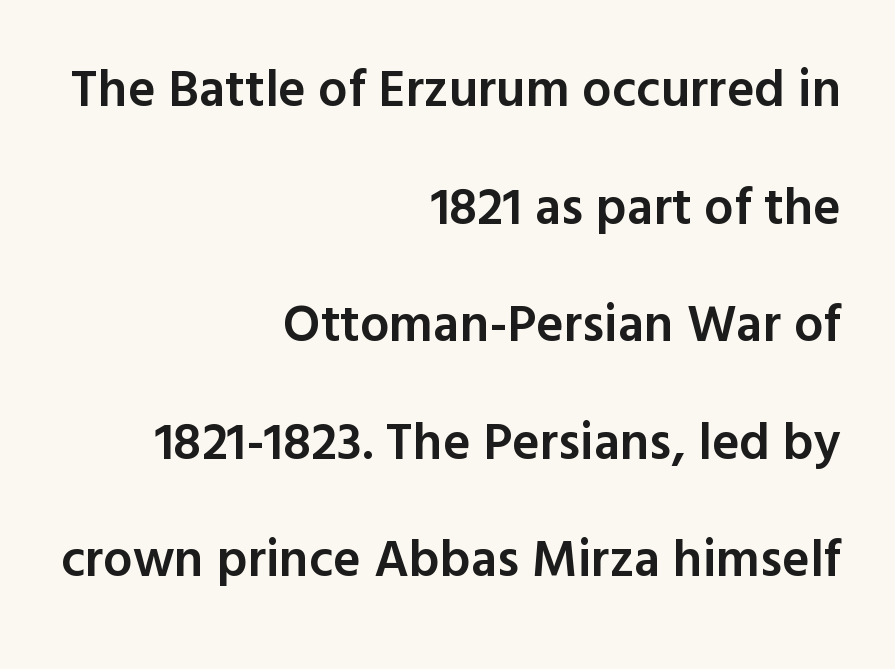
Firm but not heavy-handed strokes: this text is semibold. The lettering holds an erect, upright posture throughout. Caption: multi-line text, flush right, ragged left. No feet cap the strokes, marking this as sans-serif type.
